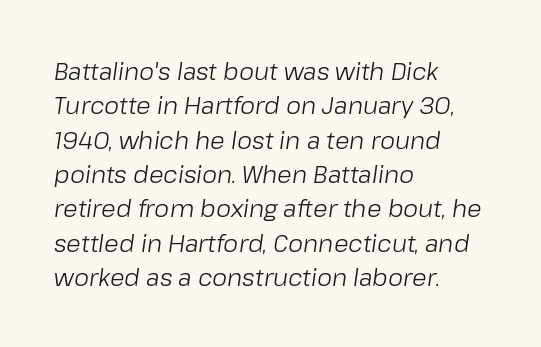
Q: Is the text bold? A: No.
Q: Is the text italic (slanted)? A: Yes, it leans right by about 8 degrees.
Q: Is the text underlined? A: No.
Q: How is the paragraph aligned? A: Left-aligned.
Q: Is the spacing between letters normal or unusually wide? A: Normal.
Q: Is the spacing between lines tight, normal or loose? A: Normal.
